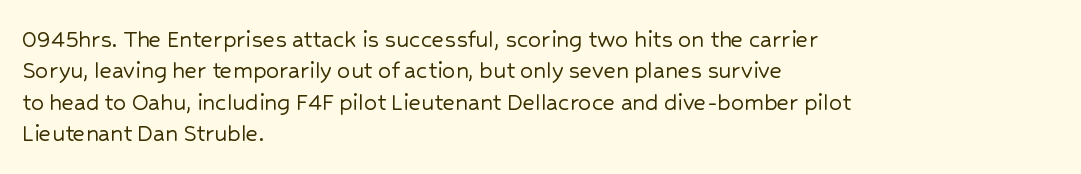
Q: Is the text italic (slanted)? A: No, it is upright.
Q: Is the text underlined? A: No.
Q: How is the paragraph aligned? A: Left-aligned.
Q: Is the spacing between letters normal or unusually wide? A: Normal.
